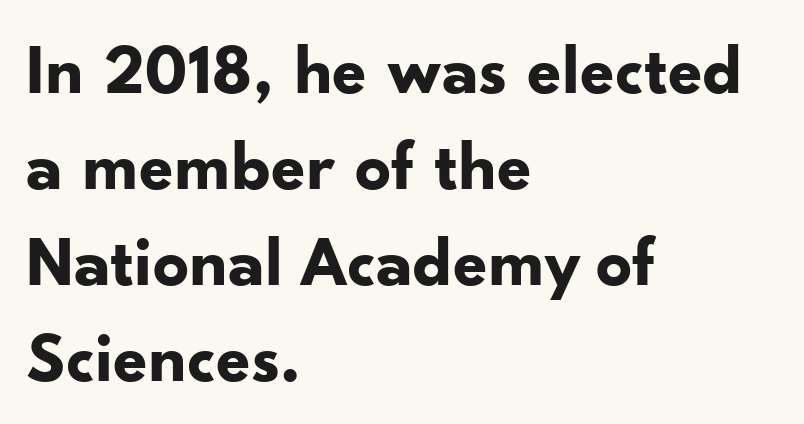
Each new line begins a customary step beneath the previous one. The space beneath each line is pristine and unruled. These lines are set flush left with a ragged right edge. How are the letters spaced? Ordinarily, with no added tracking. This sample has the flowing, uneven cadence of proportional lettering. Does the lettering tilt? It doesn't — this is upright.
